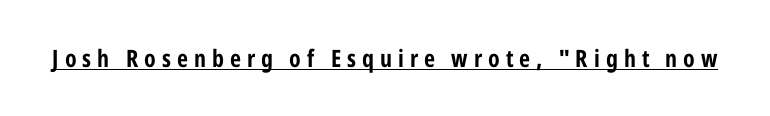
{"italic": "no", "bold": "yes", "underline": "yes", "letter_spacing": "wide", "letter_spacing_em": 0.25, "glyph_px": 24}
